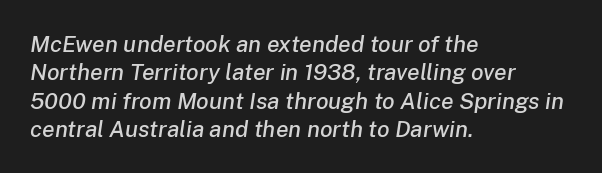
Q: Is the text italic (slanted)? A: Yes, it leans right by about 8 degrees.
Q: Is the text underlined? A: No.
Q: How is the paragraph aligned? A: Left-aligned.
Q: Is the spacing between letters normal or unusually wide? A: Normal.
